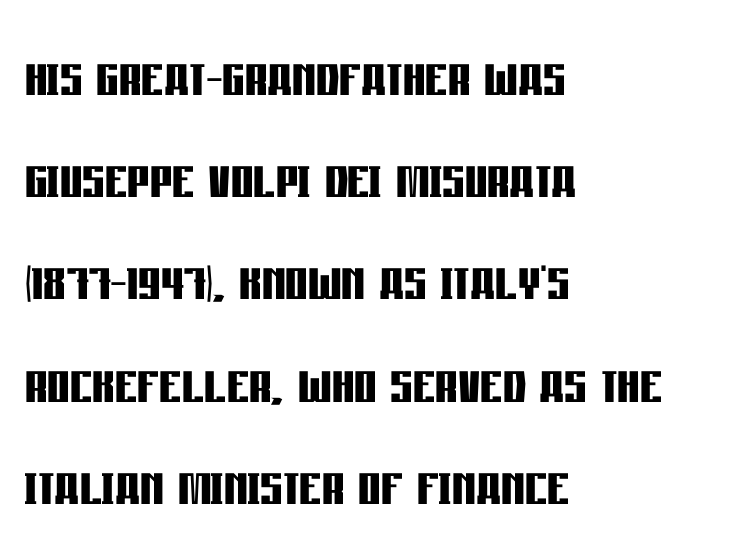
Q: Is the text bold? A: Yes.
Q: Is the text italic (slanted)? A: No, it is upright.
Q: Is the typeface a serif or a sans-serif typeface? A: Sans-serif.
Q: Is the text underlined? A: No.
Q: How is the paragraph aligned? A: Left-aligned.
Q: Is the spacing between letters normal or unusually wide? A: Normal.
Q: Is the spacing between lines tight, normal or loose? A: Normal.
Q: Width (condensed, normal, or wide)? A: Condensed.
Q: Stroke contrast? A: Low.
Q: x-height? A: Large.
Q: Monospaced? A: No.
